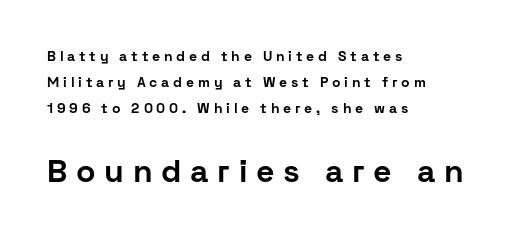
The image shows 32 px bold sans-serif type, upright; set left-aligned, line spacing 1.85x, unusually wide letter spacing (+0.27 em), not underlined; the second (bottom) block is 2.29x larger; low stroke contrast and a medium x-height.
